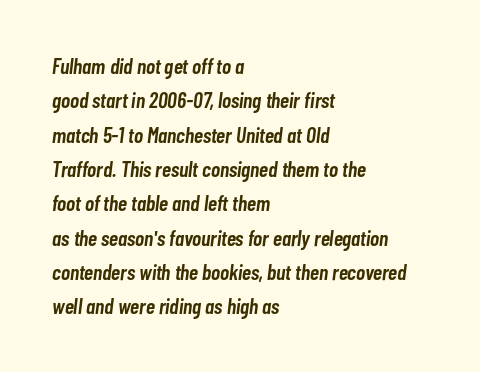
The image shows 22 px text type, italic (leaning right); set left-aligned, normal line spacing (1.56x), normal letter spacing, not underlined.
